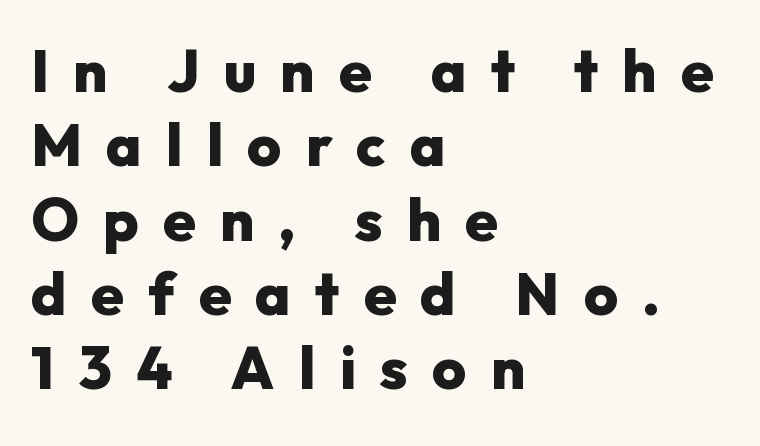
Q: Is the text bold? A: Yes.
Q: Is the text italic (slanted)? A: No, it is upright.
Q: Is the typeface a serif or a sans-serif typeface? A: Sans-serif.
Q: Is the text underlined? A: No.
Q: How is the paragraph aligned? A: Left-aligned.
Q: Is the spacing between letters normal or unusually wide? A: Unusually wide.
Q: Is the spacing between lines tight, normal or loose? A: Normal.
Q: Width (condensed, normal, or wide)? A: Normal.
Q: Stroke contrast? A: Low.
Q: x-height? A: Medium.
Q: Monospaced? A: No.
